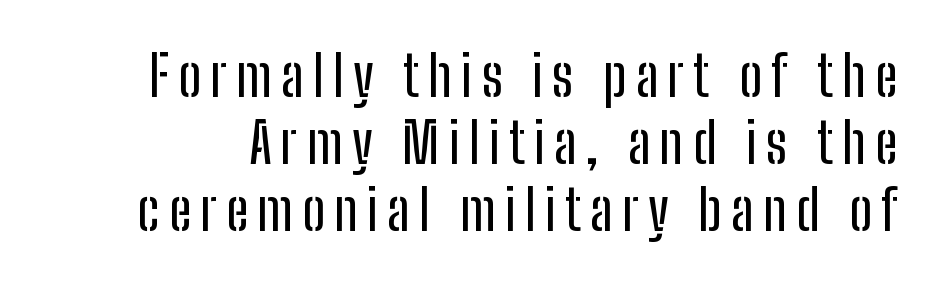
{"serif": "no", "italic": "no", "width": "condensed", "stroke_contrast": "low", "x_height": "medium", "monospaced": "no", "underline": "no", "line_spacing_ratio": 1.2, "glyph_px": 56}
